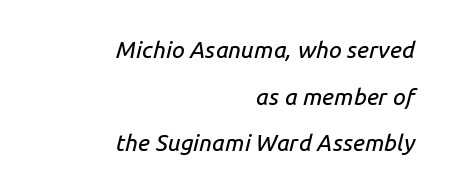
Leading: increased. Alignment: flush right. The string is rendered with underlining switched off. Every character sits at an angle, as italics do. The line texture is even and compact thanks to regular tracking.
